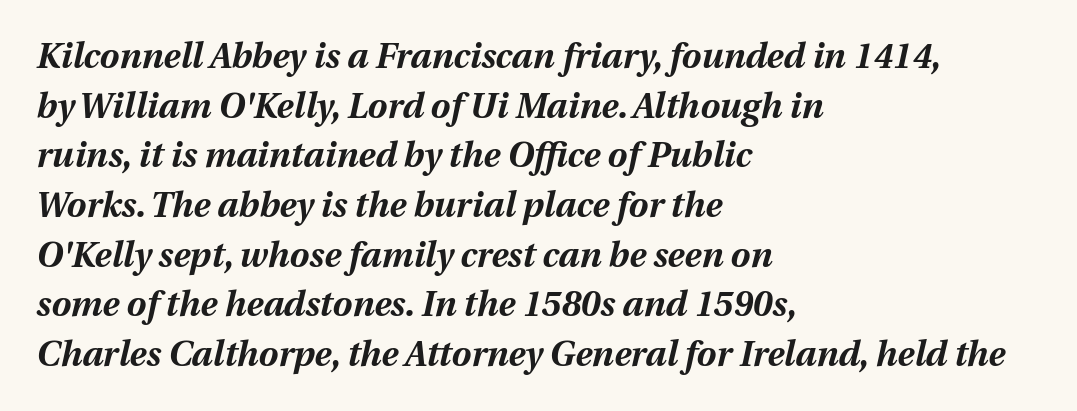
Q: Is the text bold? A: Yes.
Q: Is the text italic (slanted)? A: Yes, it leans right by about 12 degrees.
Q: Is the text underlined? A: No.
Q: How is the paragraph aligned? A: Left-aligned.
Q: Is the spacing between letters normal or unusually wide? A: Normal.
Q: Is the spacing between lines tight, normal or loose? A: Normal.
Q: Width (condensed, normal, or wide)? A: Normal.
Q: Stroke contrast? A: Medium.
Q: x-height? A: Medium.
Q: Monospaced? A: No.
